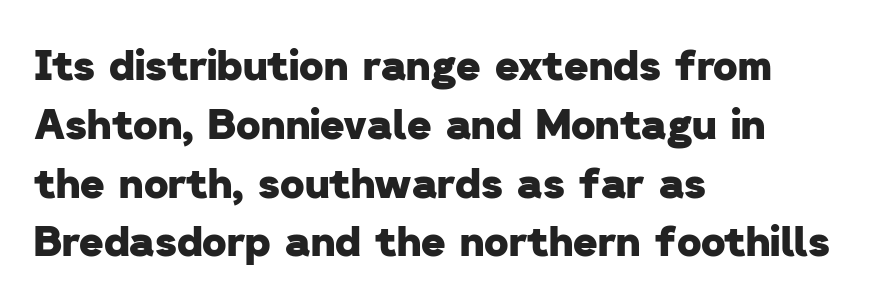
The image shows 42 px heavy sans-serif type; set left-aligned, normal line spacing (1.4x), normal letter spacing, not underlined; low stroke contrast and a medium x-height.
